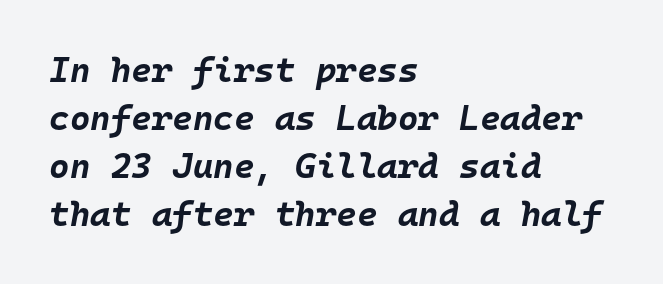
{"italic": "yes", "lean": "right", "slant_degrees": 10, "bold": "yes", "weight": "bold", "width": "normal", "stroke_contrast": "low", "x_height": "large", "monospaced": "yes", "underline": "no", "align": "left", "line_spacing": "normal", "line_spacing_ratio": 1.37, "letter_spacing": "normal", "letter_spacing_em": 0.0, "glyph_px": 35}
